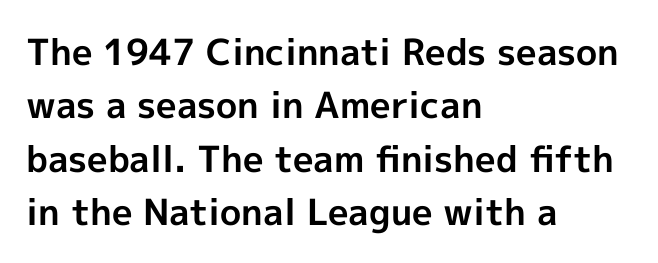
Q: Is the text bold? A: Yes.
Q: Is the text italic (slanted)? A: No, it is upright.
Q: Is the typeface a serif or a sans-serif typeface? A: Sans-serif.
Q: Is the text underlined? A: No.
Q: How is the paragraph aligned? A: Left-aligned.
Q: Is the spacing between letters normal or unusually wide? A: Normal.
Q: Is the spacing between lines tight, normal or loose? A: Normal.
Q: Width (condensed, normal, or wide)? A: Normal.
Q: x-height? A: Medium.
Q: Monospaced? A: No.
